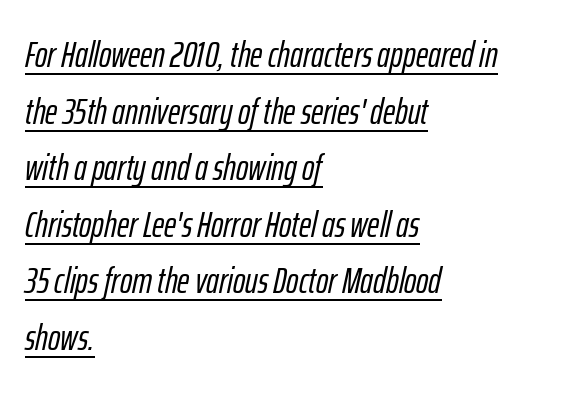
{"italic": "yes", "lean": "right", "slant_degrees": 12, "width": "condensed", "stroke_contrast": "low", "x_height": "medium", "monospaced": "no", "underline": "yes", "align": "left", "line_spacing": "normal", "line_spacing_ratio": 1.53, "letter_spacing": "normal", "letter_spacing_em": 0.0, "glyph_px": 37}
